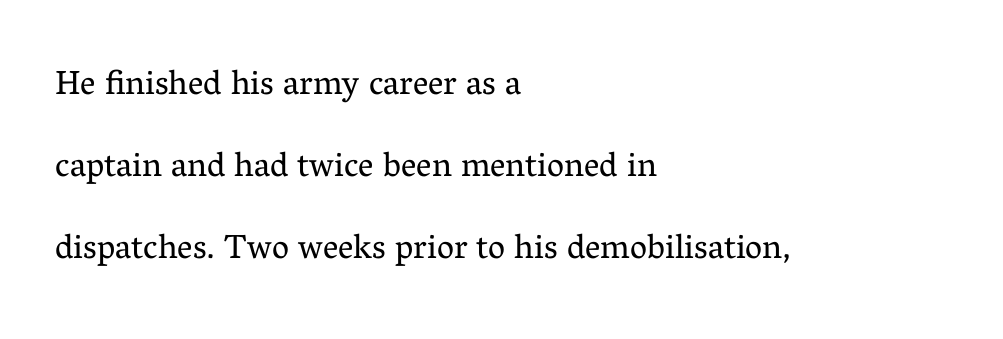
{"serif": "yes", "italic": "no", "bold": "no", "weight": "regular", "width": "normal", "stroke_contrast": "medium", "x_height": "medium", "monospaced": "no", "underline": "no", "align": "left", "line_spacing": "loose", "line_spacing_ratio": 2.41, "letter_spacing": "normal", "letter_spacing_em": 0.0, "glyph_px": 34}
